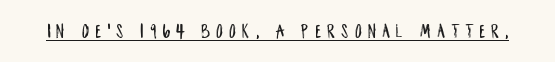
{"italic": "no", "underline": "yes", "letter_spacing": "wide", "letter_spacing_em": 0.32, "glyph_px": 20}
